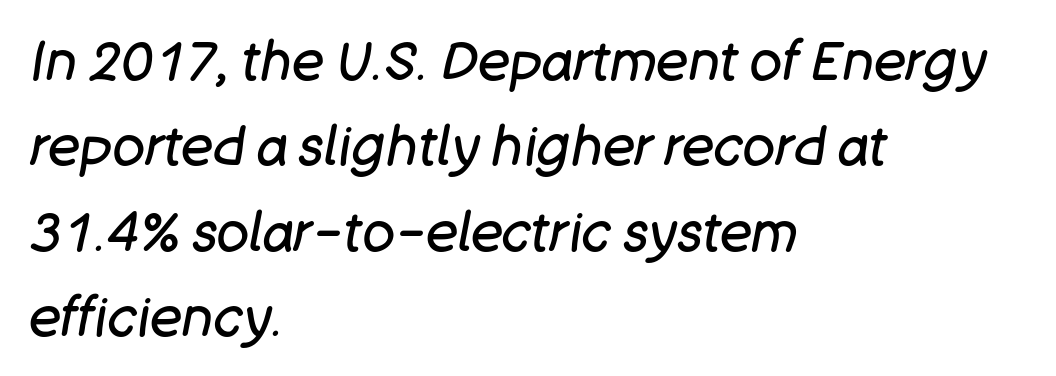
{"italic": "yes", "lean": "right", "slant_degrees": 11, "bold": "no", "weight": "regular", "width": "normal", "stroke_contrast": "low", "x_height": "large", "monospaced": "no", "underline": "no", "align": "left", "line_spacing": "normal", "line_spacing_ratio": 1.58, "letter_spacing": "normal", "letter_spacing_em": 0.0, "glyph_px": 54}
